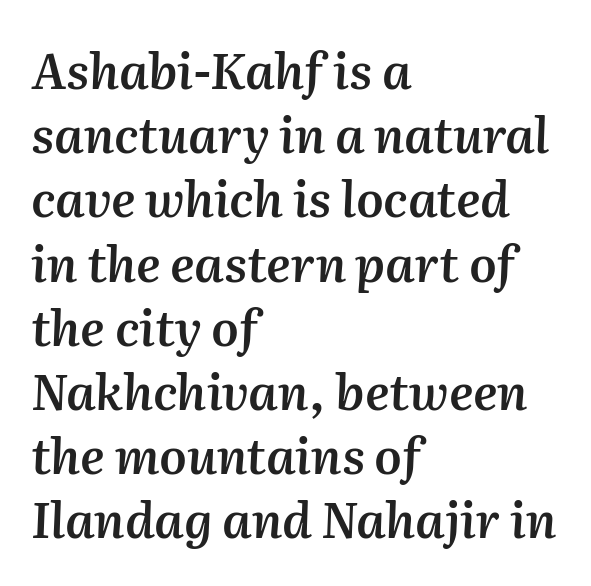
The image shows 49 px semibold type, italic (leaning right); set left-aligned, normal line spacing (1.31x), normal letter spacing, not underlined; medium stroke contrast and a medium x-height.
